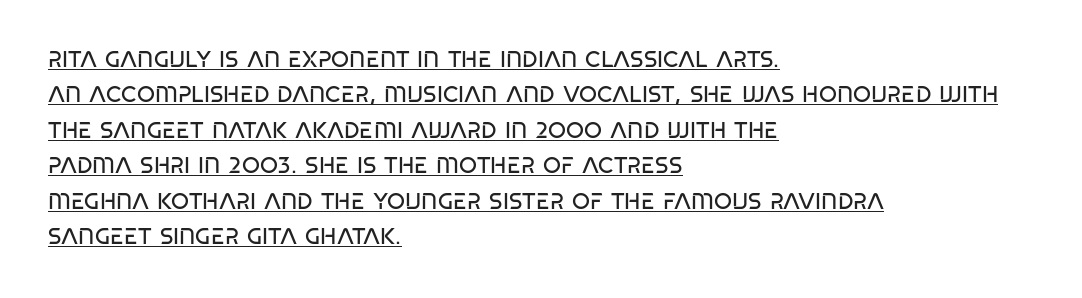
Q: Is the text bold? A: No.
Q: Is the text italic (slanted)? A: No, it is upright.
Q: Is the text underlined? A: Yes.
Q: How is the paragraph aligned? A: Left-aligned.
Q: Is the spacing between letters normal or unusually wide? A: Normal.
Q: Is the spacing between lines tight, normal or loose? A: Normal.
